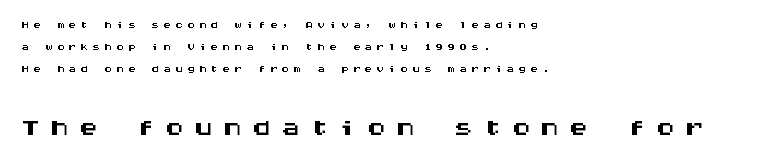
The image shows 39 px wide sans-serif type, upright, monospaced; set left-aligned, normal line spacing (1.36x), unusually wide letter spacing (+0.24 em), not underlined; the second (bottom) block is 2.44x larger; medium stroke contrast and a large x-height.
